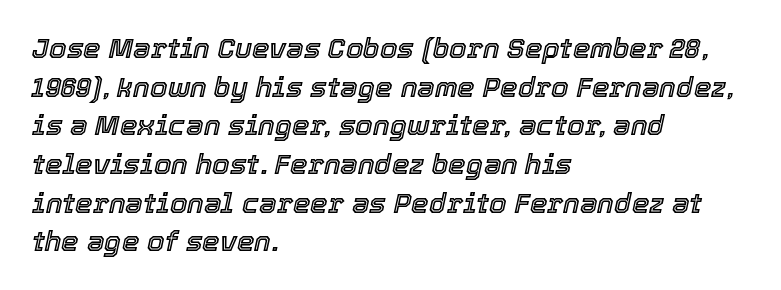
The passage shown has conventional tracking throughout. Emphasis-style slanted type is in use. The area under the type is left untouched. Line spacing here is normal. Short and long lines alike share a common starting point at left. The rendering uses natural spacing where letterforms have individual widths.
